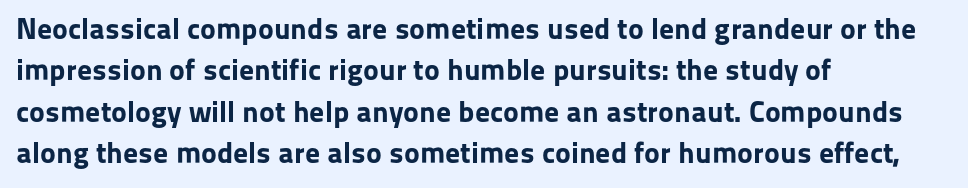
A full-strength bold gives these letters their thick strokes. Caption: standard tracking, unaltered. Every stem runs plumb, perpendicular to the baseline. The space beneath each line is pristine and unruled.
